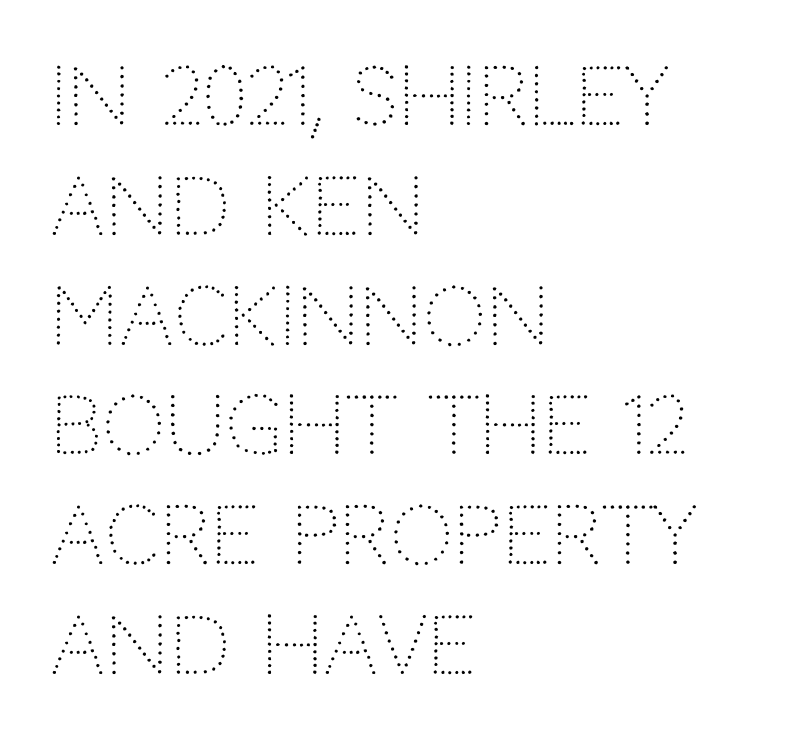
Any mark beneath the type? The region is blank. The passage shown is not bold in any degree. A classic flush-left, rag-right setting is used for this passage. The letters advance in unequal steps, a hallmark of proportional type. The gaps between neighbouring characters are ordinary and unremarkable.
